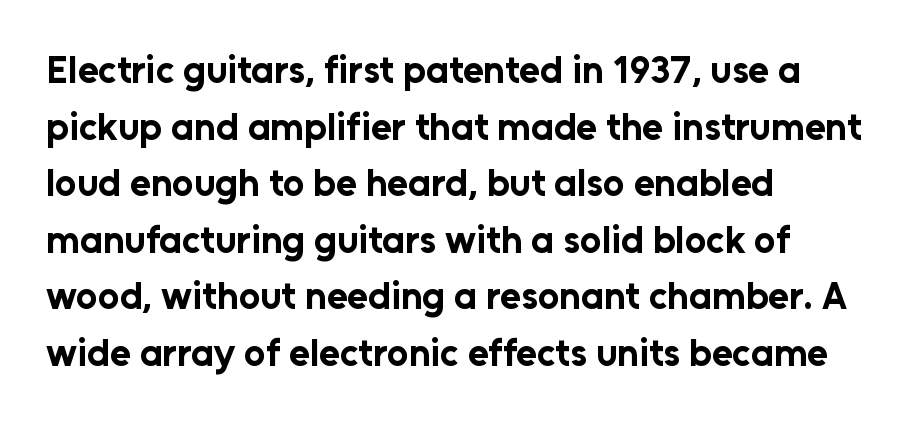
{"serif": "no", "italic": "no", "bold": "yes", "weight": "bold", "width": "normal", "stroke_contrast": "low", "x_height": "medium", "monospaced": "no", "underline": "no", "align": "left", "line_spacing": "normal", "line_spacing_ratio": 1.49, "letter_spacing": "normal", "letter_spacing_em": 0.0, "glyph_px": 38}
